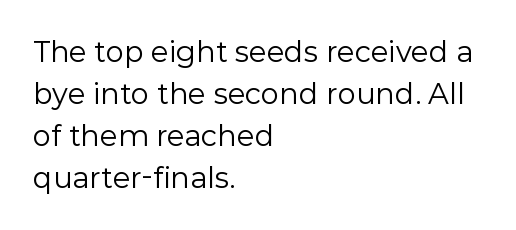
Q: Is the text bold? A: No.
Q: Is the text italic (slanted)? A: No, it is upright.
Q: Is the typeface a serif or a sans-serif typeface? A: Sans-serif.
Q: Is the text underlined? A: No.
Q: How is the paragraph aligned? A: Left-aligned.
Q: Is the spacing between letters normal or unusually wide? A: Normal.
Q: Is the spacing between lines tight, normal or loose? A: Normal.
Q: Width (condensed, normal, or wide)? A: Normal.
Q: Stroke contrast? A: Low.
Q: x-height? A: Medium.
Q: Monospaced? A: No.
